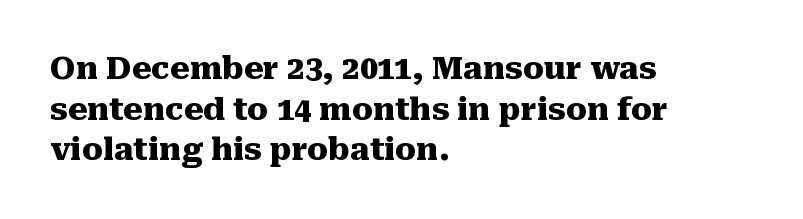
Q: Is the text bold? A: Yes.
Q: Is the text italic (slanted)? A: No, it is upright.
Q: Is the typeface a serif or a sans-serif typeface? A: Serif.
Q: Is the text underlined? A: No.
Q: How is the paragraph aligned? A: Left-aligned.
Q: Is the spacing between letters normal or unusually wide? A: Normal.
Q: Is the spacing between lines tight, normal or loose? A: Normal.
Q: Width (condensed, normal, or wide)? A: Normal.
Q: Stroke contrast? A: Medium.
Q: x-height? A: Medium.
Q: Monospaced? A: No.
